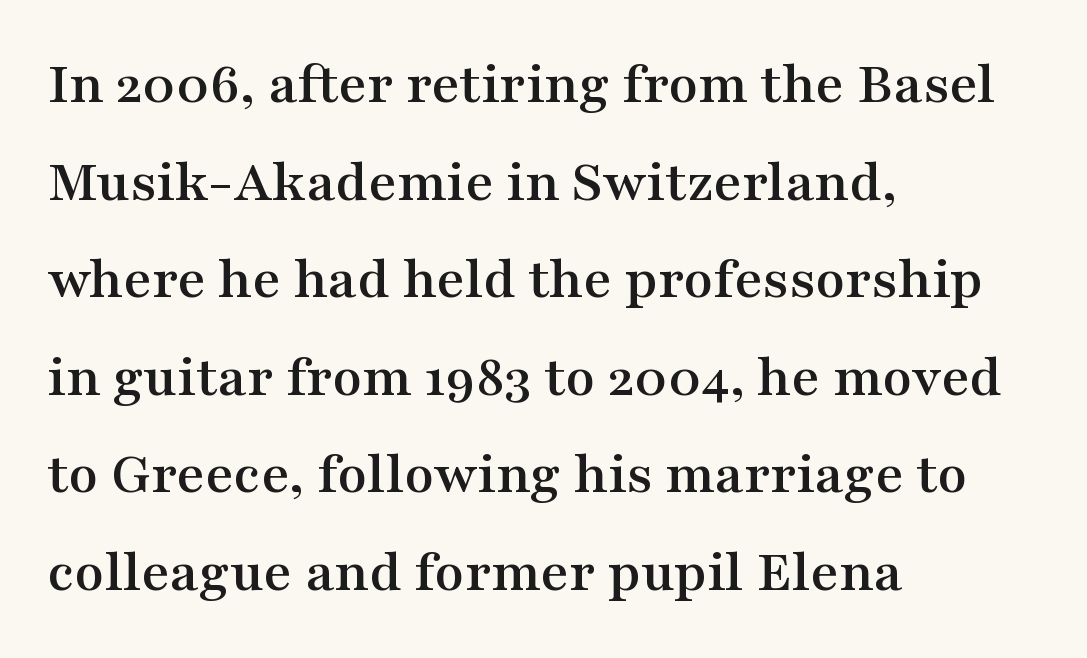
{"serif": "yes", "italic": "no", "width": "wide", "stroke_contrast": "medium", "x_height": "medium", "monospaced": "no", "underline": "no", "align": "left", "line_spacing": "normal", "line_spacing_ratio": 1.6, "letter_spacing": "normal", "letter_spacing_em": 0.0, "glyph_px": 61}
